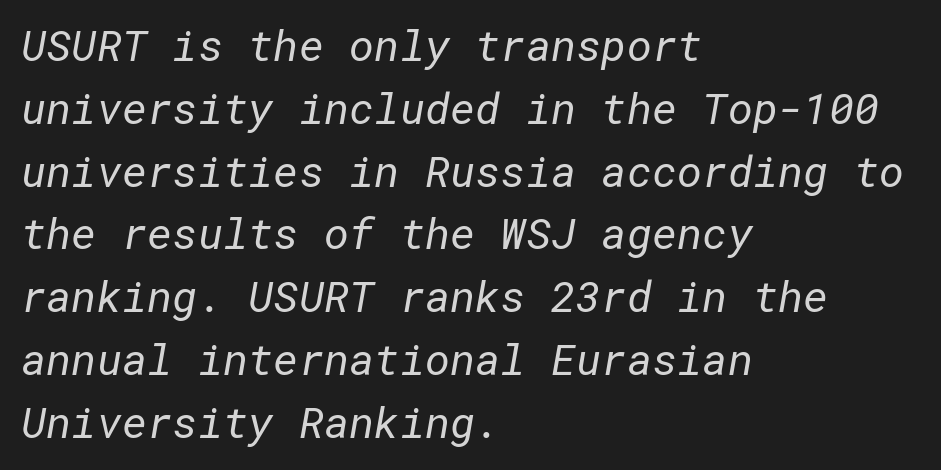
Each stroke keeps to a modest, everyday thickness or less. Type without underlining. A typesetter would call this leading conventional body-copy spacing. Unlike a traditional serif, this face leaves its strokes unadorned. The letters sit at their default tracking, neither squeezed nor spread. Caption: multi-line text, flush left, ragged right.
